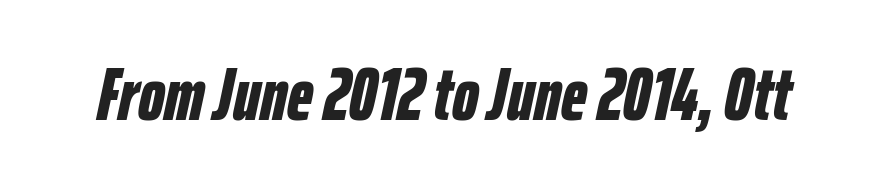
{"italic": "yes", "lean": "right", "slant_degrees": 12, "bold": "yes", "weight": "bold", "width": "condensed", "stroke_contrast": "low", "x_height": "medium", "monospaced": "no", "underline": "no", "letter_spacing": "normal", "letter_spacing_em": 0.0, "glyph_px": 75}
